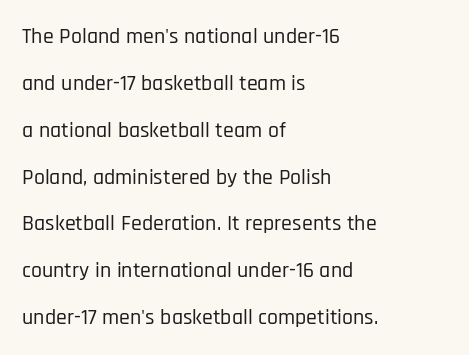
Q: Is the text italic (slanted)? A: No, it is upright.
Q: Is the text underlined? A: No.
Q: How is the paragraph aligned? A: Left-aligned.
Q: Is the spacing between letters normal or unusually wide? A: Normal.
Q: Is the spacing between lines tight, normal or loose? A: Loose.
